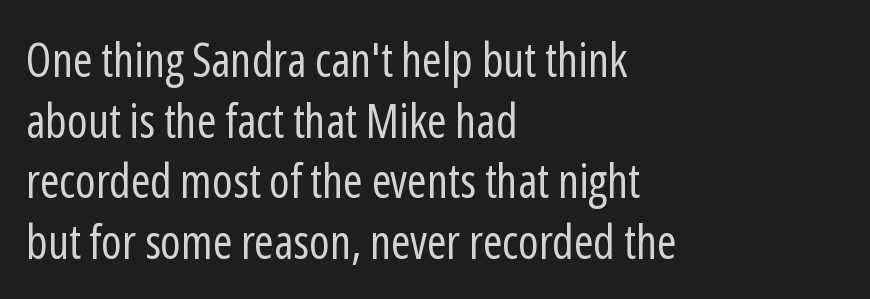
{"serif": "no", "italic": "no", "bold": "no", "weight": "regular", "width": "condensed", "stroke_contrast": "low", "x_height": "medium", "monospaced": "no", "underline": "no", "align": "left", "line_spacing": "normal", "line_spacing_ratio": 1.29, "letter_spacing": "normal", "letter_spacing_em": 0.0, "glyph_px": 47}
